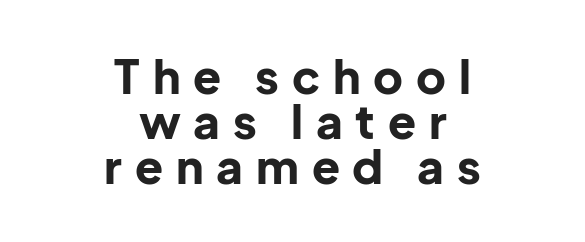
You could not count columns in this text — the font is proportionally spaced. This rendering widens character spacing well past its baseline value. Short and long lines alike share a common midpoint. The baseline area is clear.
